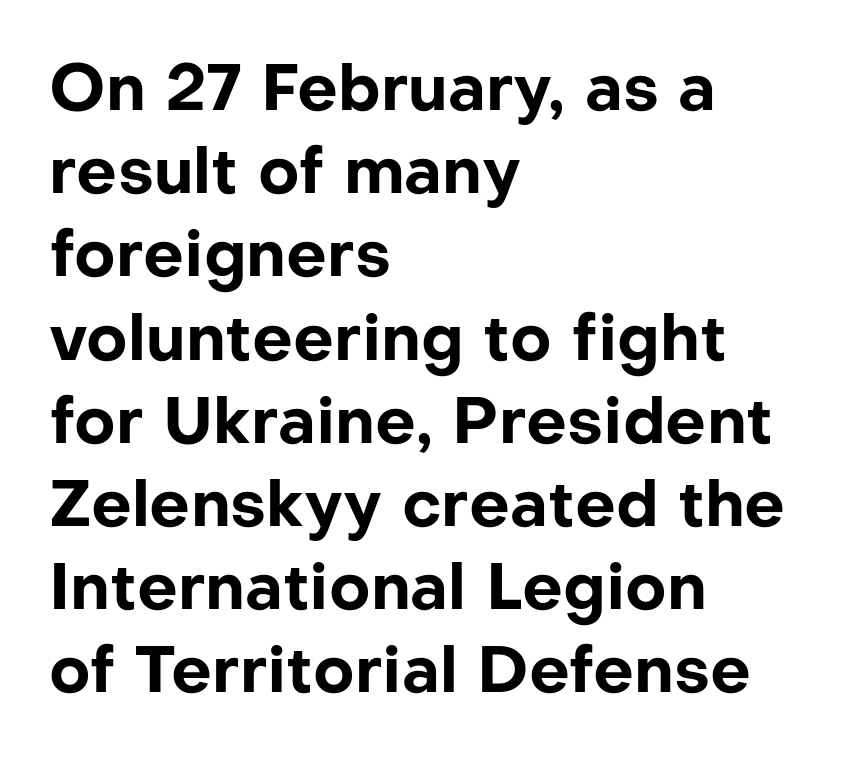
The image shows 64 px bold sans-serif type, upright; set left-aligned, normal line spacing (1.3x), normal letter spacing, not underlined; low stroke contrast and a medium x-height.
